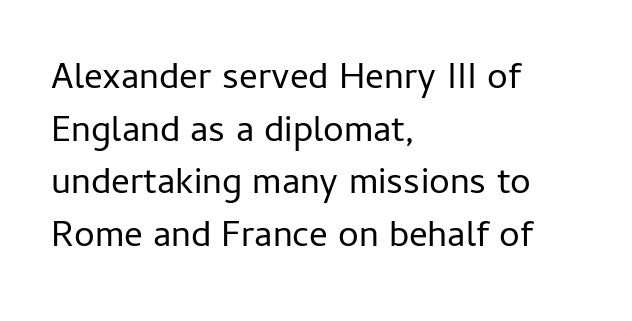
{"serif": "no", "italic": "no", "bold": "no", "weight": "regular", "width": "normal", "stroke_contrast": "low", "x_height": "medium", "monospaced": "no", "underline": "no", "align": "left", "line_spacing": "normal", "line_spacing_ratio": 1.42, "letter_spacing": "normal", "letter_spacing_em": 0.0, "glyph_px": 37}
